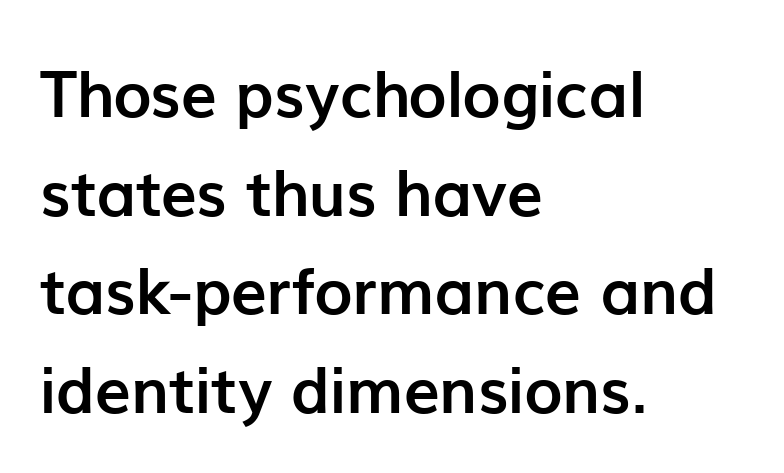
The image shows 64 px semibold sans-serif type, upright; set left-aligned, normal line spacing (1.54x), normal letter spacing, not underlined; low stroke contrast and a medium x-height.
